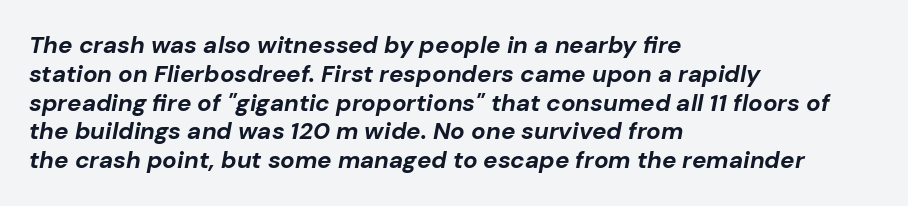
Plain, unruled lines of type. The text carries the slant typical of an italic or oblique font. Chunky letters — that's bold for sure. Characters follow at the spacing the type designer built in.
